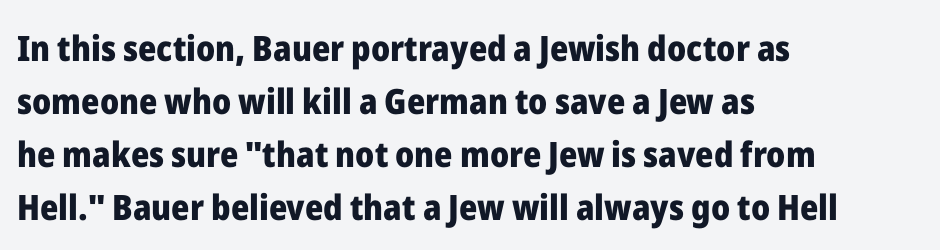
The image shows 35 px heavy sans-serif type, upright; set left-aligned, normal line spacing (1.51x), normal letter spacing, not underlined; low stroke contrast and a medium x-height.
